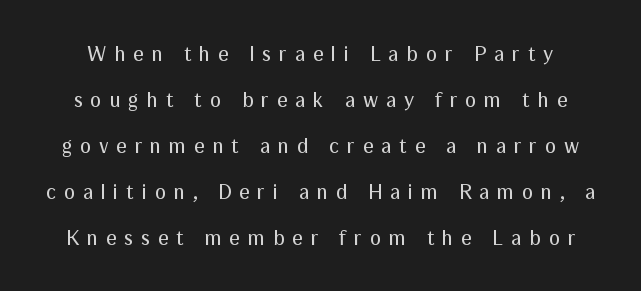
{"italic": "no", "bold": "no", "underline": "no", "line_spacing": "loose", "line_spacing_ratio": 2.19, "letter_spacing": "wide", "letter_spacing_em": 0.37, "glyph_px": 21}
